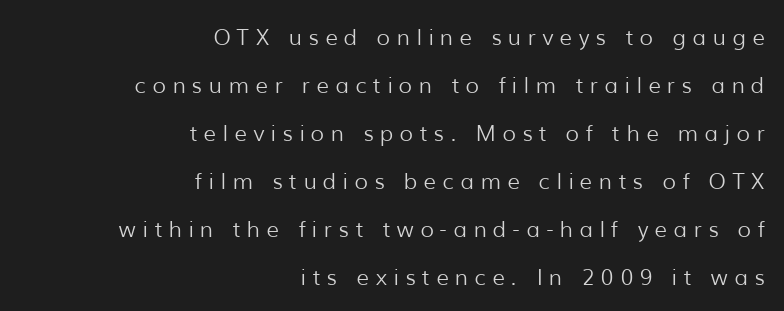
This block would shrink considerably if given ordinary leading; it's expanded now. Is the type heavy? It reads as light-to-regular instead. The zone under the glyphs is completely vacant. Does the lettering tilt? It doesn't — this is upright. Tracking value appears strongly positive — letters spread wide.
